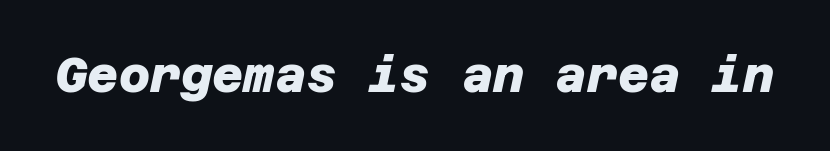
{"serif": "no", "bold": "yes", "weight": "heavy", "width": "normal", "stroke_contrast": "low", "x_height": "large", "underline": "no", "letter_spacing": "normal", "letter_spacing_em": 0.0, "glyph_px": 48}
